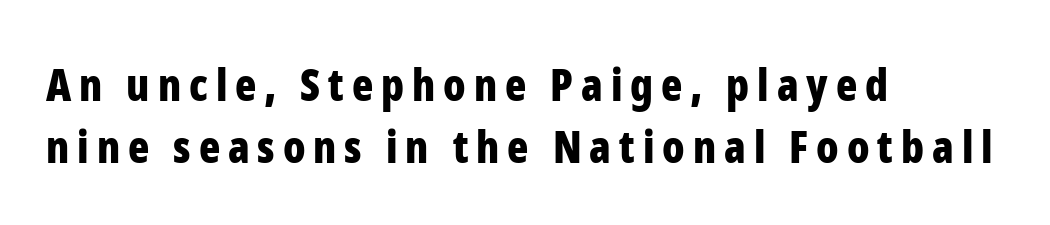
Q: Is the text bold? A: Yes.
Q: Is the text italic (slanted)? A: No, it is upright.
Q: Is the typeface a serif or a sans-serif typeface? A: Sans-serif.
Q: Is the text underlined? A: No.
Q: How is the paragraph aligned? A: Left-aligned.
Q: Is the spacing between lines tight, normal or loose? A: Normal.
Q: Width (condensed, normal, or wide)? A: Condensed.
Q: Stroke contrast? A: Low.
Q: x-height? A: Medium.
Q: Monospaced? A: No.
